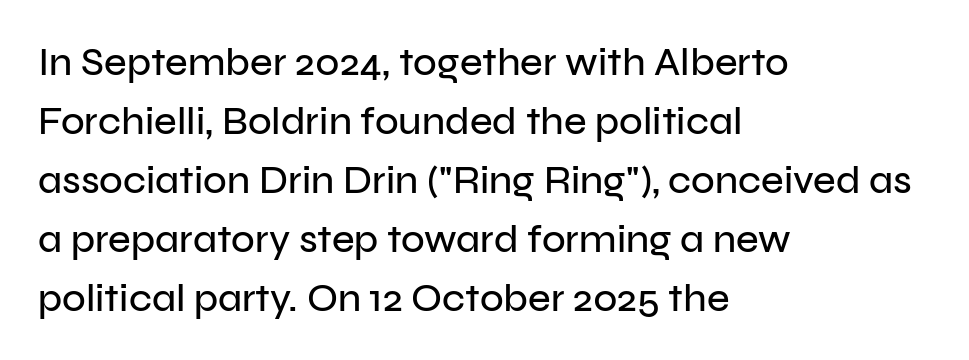
The image shows 39 px sans-serif type, upright; set left-aligned, normal line spacing (1.51x), normal letter spacing, not underlined; low stroke contrast and a medium x-height.
